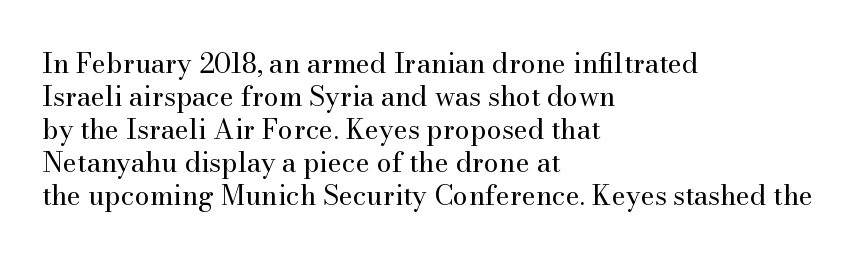
The image shows 27 px text type, upright; set left-aligned, line spacing 1.22x, normal letter spacing, not underlined.
